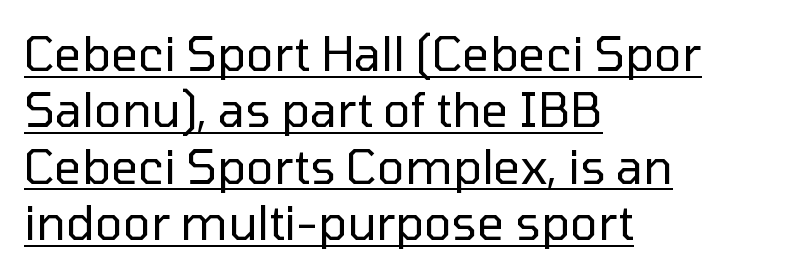
The image shows 47 px regular-weight sans-serif type, upright; set left-aligned, line spacing 1.2x, normal letter spacing, underlined; low stroke contrast and a medium x-height.
